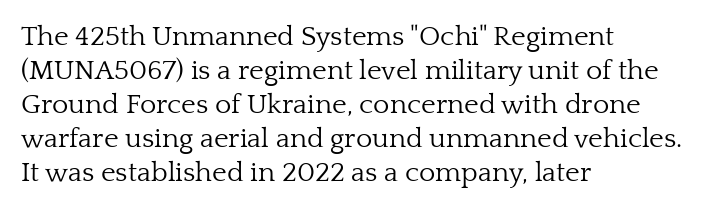
{"serif": "yes", "italic": "no", "bold": "no", "weight": "light", "width": "normal", "stroke_contrast": "low", "x_height": "medium", "monospaced": "no", "underline": "no", "align": "left", "line_spacing_ratio": 1.21, "letter_spacing": "normal", "letter_spacing_em": 0.0, "glyph_px": 28}
